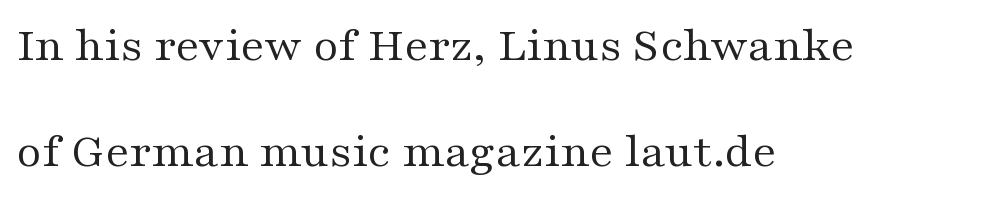
The string is rendered with underlining switched off. Notice how the stems are strictly vertical — no italics here. The face used here is rendered with its standard letterfit. No extra ink here — the face is not bold. I'd call this a serif setting — the letters wear small feet. This block would shrink considerably if given ordinary leading; it's expanded now.
